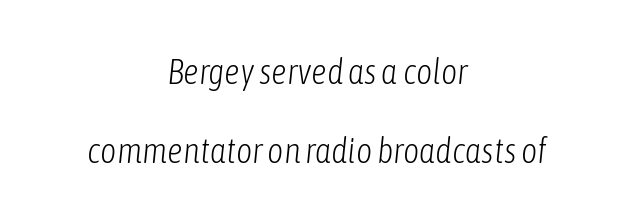
Q: Is the text bold? A: No.
Q: Is the text italic (slanted)? A: Yes, it leans right by about 6 degrees.
Q: Is the text underlined? A: No.
Q: How is the paragraph aligned? A: Centered.
Q: Is the spacing between letters normal or unusually wide? A: Normal.
Q: Is the spacing between lines tight, normal or loose? A: Loose.
Q: Width (condensed, normal, or wide)? A: Condensed.
Q: Stroke contrast? A: Low.
Q: x-height? A: Medium.
Q: Monospaced? A: No.
